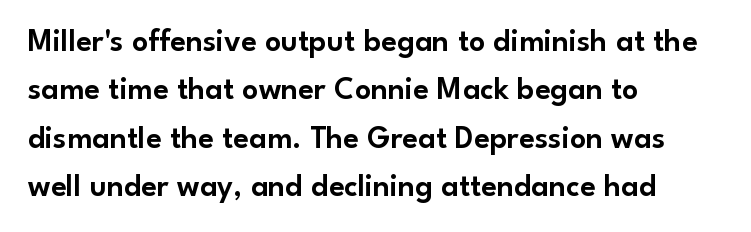
This rendering features lettering with no underline. Spacing verdict: proportional, widths tailored to each character. You can tell from the bare stems that sans-serif type was used. Honestly, the row spacing looks completely unremarkable. A classic flush-left, rag-right setting is used for this passage.
